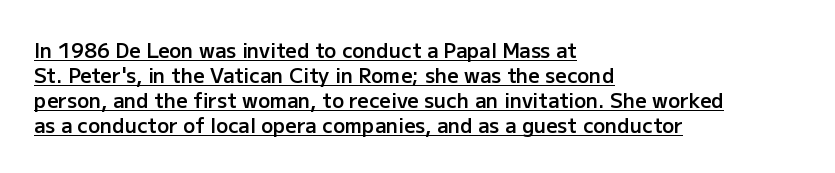
Q: Is the text bold? A: Semi-bold.
Q: Is the text italic (slanted)? A: No, it is upright.
Q: Is the text underlined? A: Yes.
Q: How is the paragraph aligned? A: Left-aligned.
Q: Is the spacing between letters normal or unusually wide? A: Normal.
Q: Is the spacing between lines tight, normal or loose? A: Normal.
